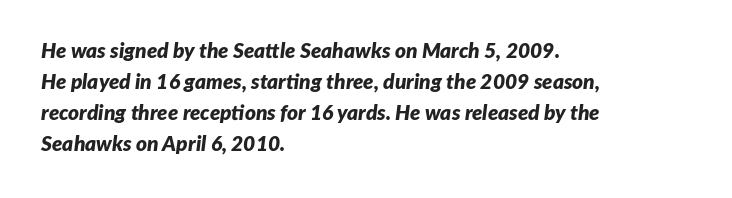
Every character sits at an angle, as italics do. Bold? Absolutely — the strokes are thick and heavy. The baseline area is clear. The rendering uses a moderate line-height, typical for paragraphs. Alignment: flush left.
